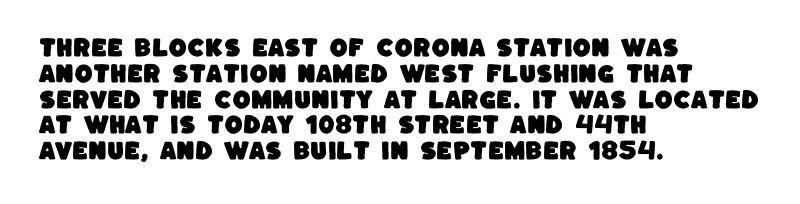
The image shows 21 px text type; set left-aligned, line spacing 1.23x, normal letter spacing, not underlined.
